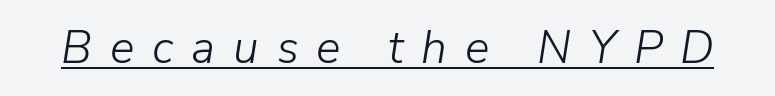
The image shows 46 px light type, italic (leaning right); set unusually wide letter spacing (+0.39 em), underlined; low stroke contrast and a medium x-height.
